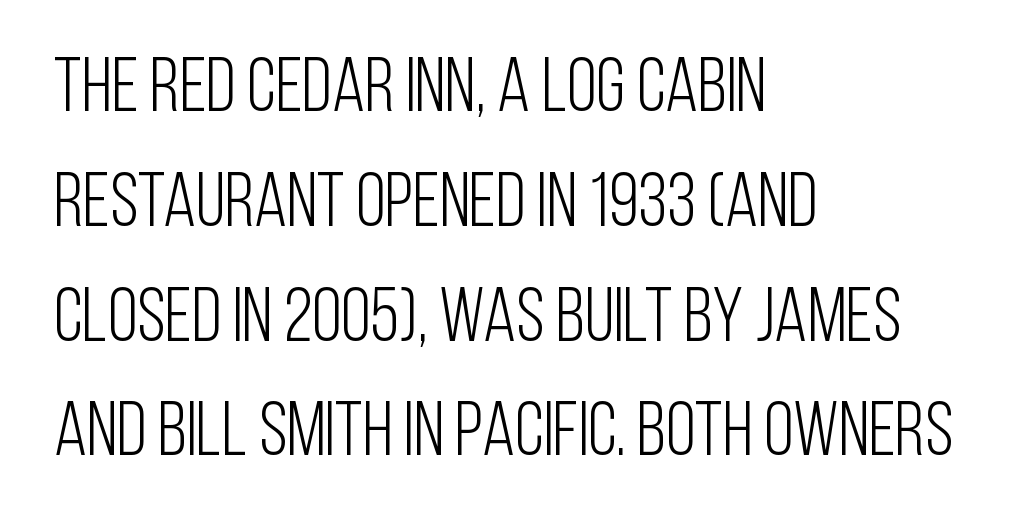
{"serif": "no", "italic": "no", "bold": "no", "weight": "light", "width": "condensed", "stroke_contrast": "low", "x_height": "large", "monospaced": "no", "underline": "no", "align": "left", "line_spacing": "normal", "line_spacing_ratio": 1.51, "letter_spacing": "normal", "letter_spacing_em": 0.0, "glyph_px": 76}
